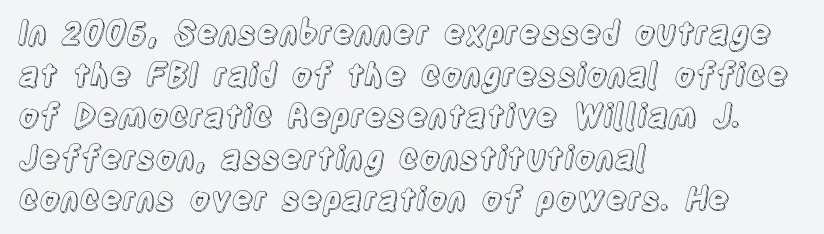
Q: Is the text italic (slanted)? A: Yes.
Q: Is the text underlined? A: No.
Q: How is the paragraph aligned? A: Left-aligned.
Q: Is the spacing between letters normal or unusually wide? A: Normal.
Q: Is the spacing between lines tight, normal or loose? A: Normal.
Q: Width (condensed, normal, or wide)? A: Condensed.
Q: x-height? A: Large.
Q: Monospaced? A: No.
